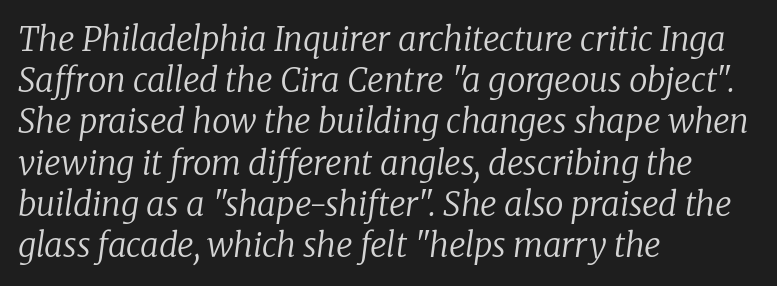
Serif or sans? Serif — the stroke terminals have little feet. Evenly set lines give the paragraph a standard silhouette. Vertical stems look standard width or narrower in stroke. The passage shown is typed in a proportional face where columns would drift. The passage shown leans; its letterforms are oblique.
